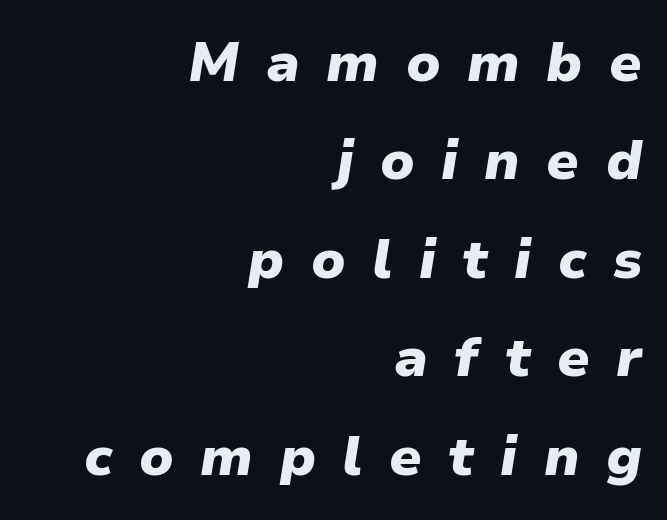
Italic: yes, the glyphs are oblique. Look at the stroke-to-counter ratio: heavy, a bold. The strip under each line holds only bare page. The type is letterspaced generously, with wide tracking.
